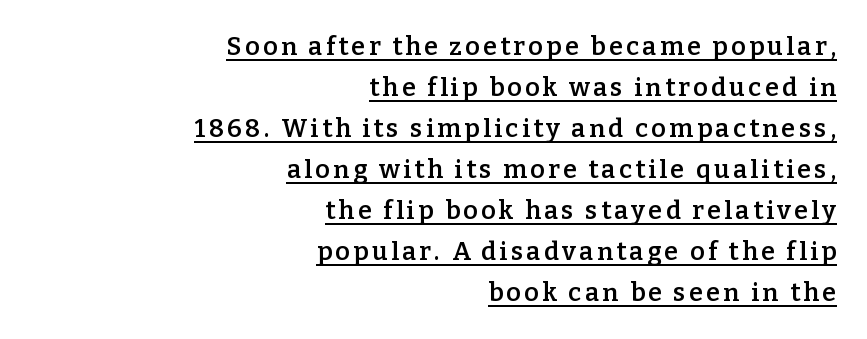
This sample carries an underscore along the baseline area. Designer's note — italics off, roman on. Semibold letterforms, between regular and bold. Students, observe: this is what conventionally led text looks like. The paragraph has a hard right edge and a soft left edge.
